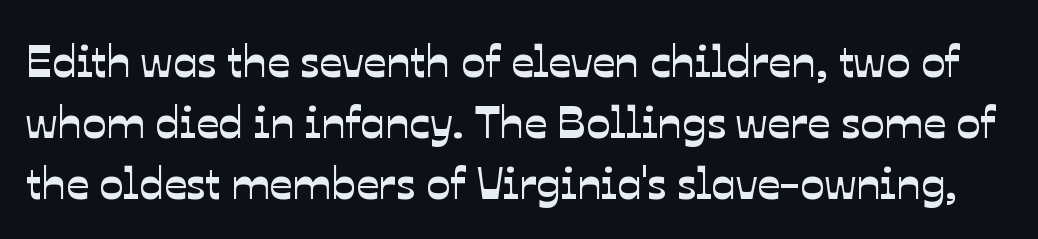
{"serif": "no", "width": "normal", "stroke_contrast": "low", "x_height": "medium", "monospaced": "no", "underline": "no", "line_spacing": "normal", "line_spacing_ratio": 1.36, "letter_spacing": "normal", "letter_spacing_em": 0.0, "glyph_px": 45}
